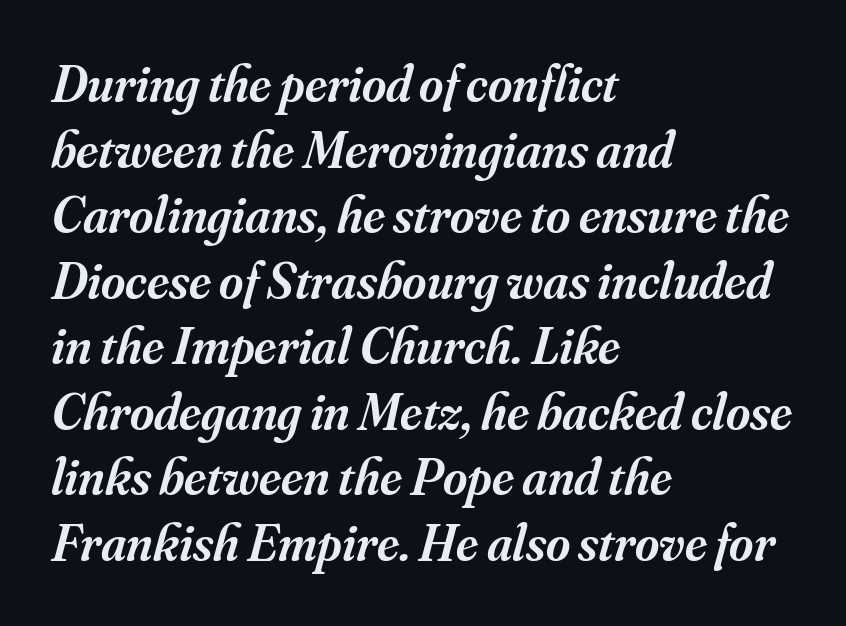
Q: Is the text bold? A: Semi-bold.
Q: Is the text italic (slanted)? A: Yes, it leans right by about 16 degrees.
Q: Is the typeface a serif or a sans-serif typeface? A: Serif.
Q: Is the text underlined? A: No.
Q: How is the paragraph aligned? A: Left-aligned.
Q: Is the spacing between letters normal or unusually wide? A: Normal.
Q: Is the spacing between lines tight, normal or loose? A: Normal.
Q: Width (condensed, normal, or wide)? A: Normal.
Q: Stroke contrast? A: Medium.
Q: x-height? A: Small.
Q: Monospaced? A: No.
